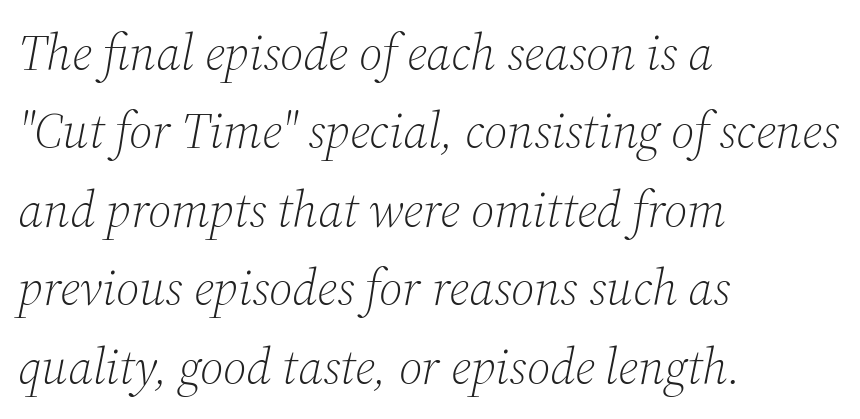
Q: Is the text bold? A: No.
Q: Is the text italic (slanted)? A: Yes, it leans right by about 12 degrees.
Q: Is the typeface a serif or a sans-serif typeface? A: Serif.
Q: Is the text underlined? A: No.
Q: How is the paragraph aligned? A: Left-aligned.
Q: Is the spacing between letters normal or unusually wide? A: Normal.
Q: Is the spacing between lines tight, normal or loose? A: Normal.
Q: Width (condensed, normal, or wide)? A: Normal.
Q: Stroke contrast? A: Medium.
Q: x-height? A: Medium.
Q: Monospaced? A: No.
